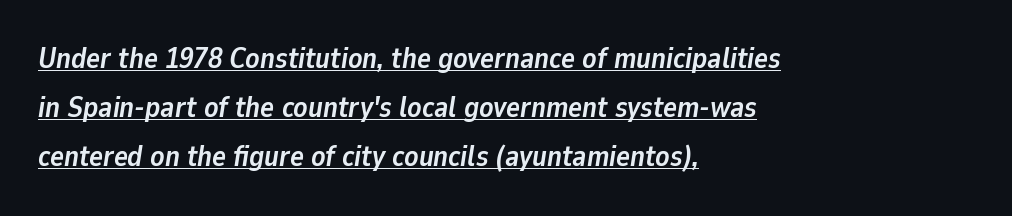
{"italic": "yes", "lean": "right", "slant_degrees": 9, "bold": "yes", "weight": "semibold", "width": "normal", "stroke_contrast": "low", "x_height": "medium", "monospaced": "no", "underline": "yes", "align": "left", "line_spacing": "normal", "line_spacing_ratio": 1.69, "letter_spacing": "normal", "letter_spacing_em": 0.0, "glyph_px": 29}
